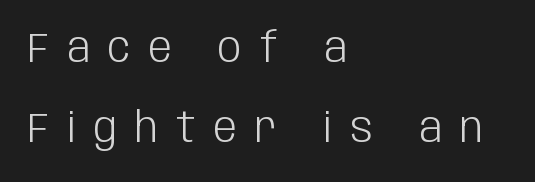
{"serif": "no", "italic": "no", "bold": "no", "weight": "light", "width": "condensed", "stroke_contrast": "low", "x_height": "large", "monospaced": "no", "underline": "no", "align": "left", "line_spacing": "loose", "line_spacing_ratio": 1.91, "letter_spacing": "wide", "letter_spacing_em": 0.43, "glyph_px": 42}
